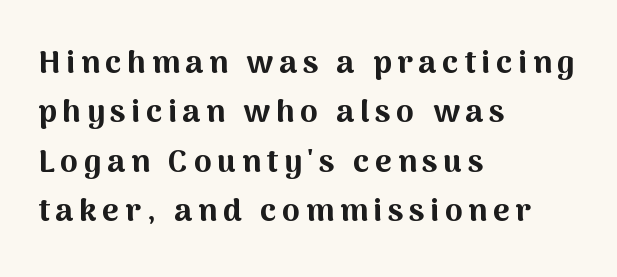
I'd describe the lettering as bold — thick and assertive. Plain, unruled lines of type. Type style note: lacks serifs. Is this a fixed-width face? No — the glyphs have proportional, varying widths.
